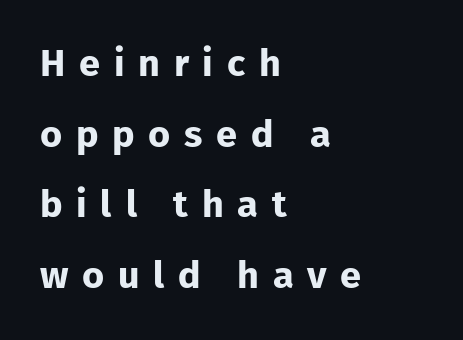
Descenders are the only things crossing below the line. Does the lettering tilt? It doesn't — this is upright. Where is the straight margin? On the left. In terms of letterform style, serifs are entirely absent. The type is letterspaced generously, with wide tracking.
